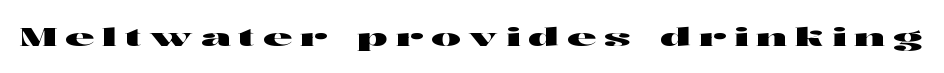
The image shows 25 px text type, upright; set unusually wide letter spacing (+0.31 em), not underlined.
